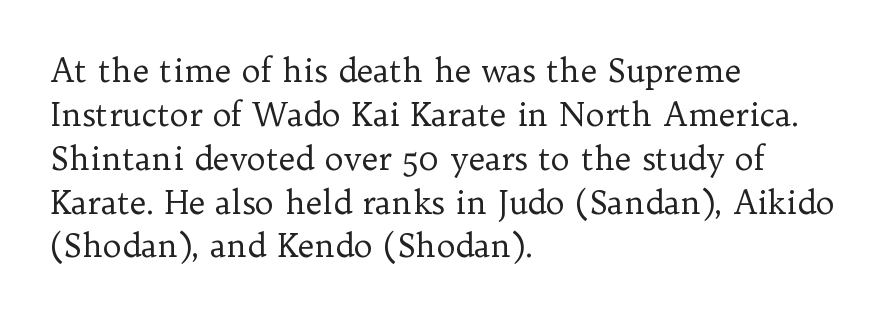
Q: Is the text bold? A: No.
Q: Is the text italic (slanted)? A: No, it is upright.
Q: Is the typeface a serif or a sans-serif typeface? A: Serif.
Q: Is the text underlined? A: No.
Q: How is the paragraph aligned? A: Left-aligned.
Q: Is the spacing between letters normal or unusually wide? A: Normal.
Q: Is the spacing between lines tight, normal or loose? A: Normal.
Q: Width (condensed, normal, or wide)? A: Normal.
Q: Stroke contrast? A: Low.
Q: x-height? A: Medium.
Q: Monospaced? A: No.
